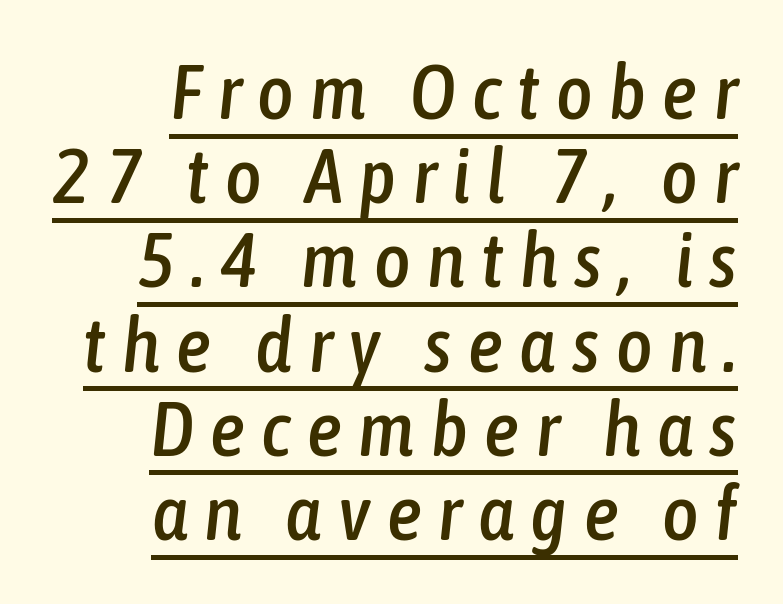
{"italic": "yes", "lean": "right", "slant_degrees": 6, "width": "condensed", "stroke_contrast": "low", "x_height": "medium", "monospaced": "no", "underline": "yes", "align": "right", "line_spacing": "tight", "line_spacing_ratio": 1.08, "letter_spacing": "wide", "letter_spacing_em": 0.21, "glyph_px": 78}
